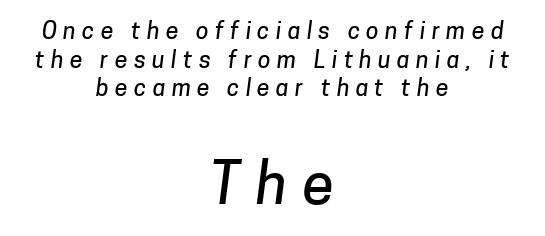
{"serif": "no", "width": "normal", "stroke_contrast": "low", "x_height": "medium", "monospaced": "no", "underline": "no", "align": "center", "line_spacing_ratio": 1.24, "letter_spacing": "wide", "letter_spacing_em": 0.28, "larger_block": "second", "size_ratio": 2.48, "glyph_px": 57}
